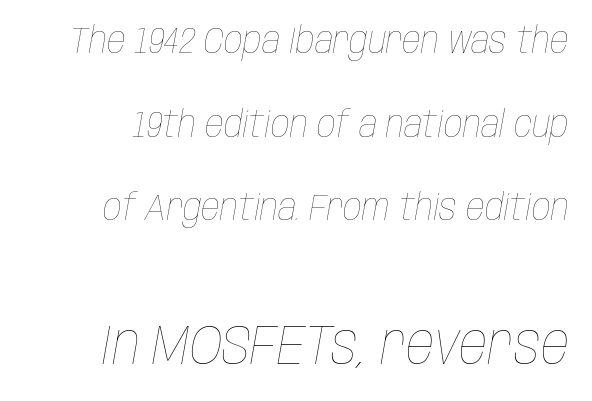
No letter is thick-stroked: the sample isn't bold. The designer dialed line spacing up above the default. Every character sits at an angle, as italics do. Typesetter's note — lower block bumped up in size, upper block left smaller. Any mark beneath the type? The region is blank. No extra tracking has been applied to these lines.
